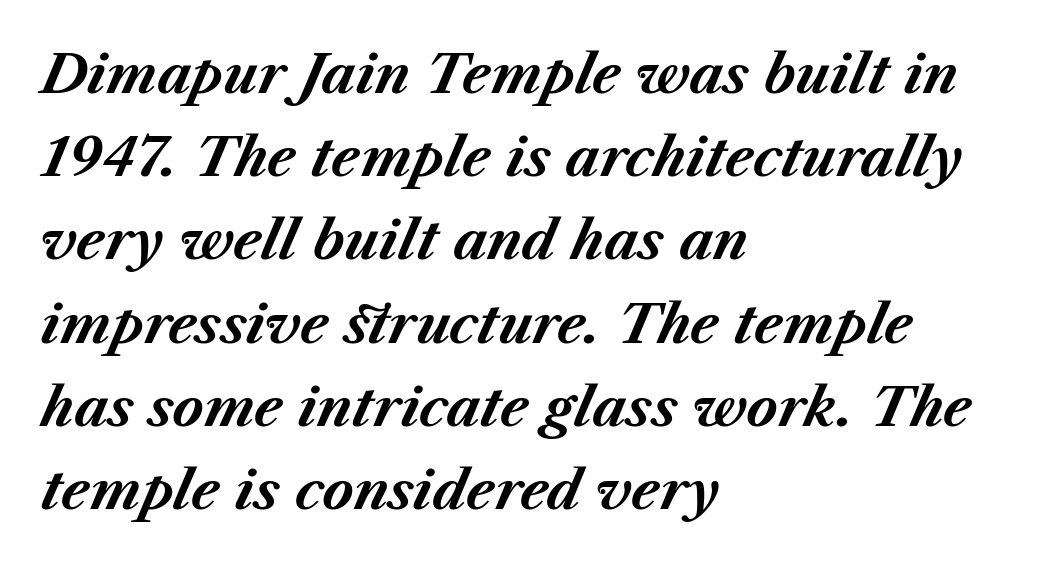
Notice how the passage keeps a crisp vertical edge on the left only. Rendered with sloped, italic letterforms. A normal amount of white space separates one row of letters from the next. Proportional: the letters do not fall into vertical columns. Has an underline been added? It has not.
